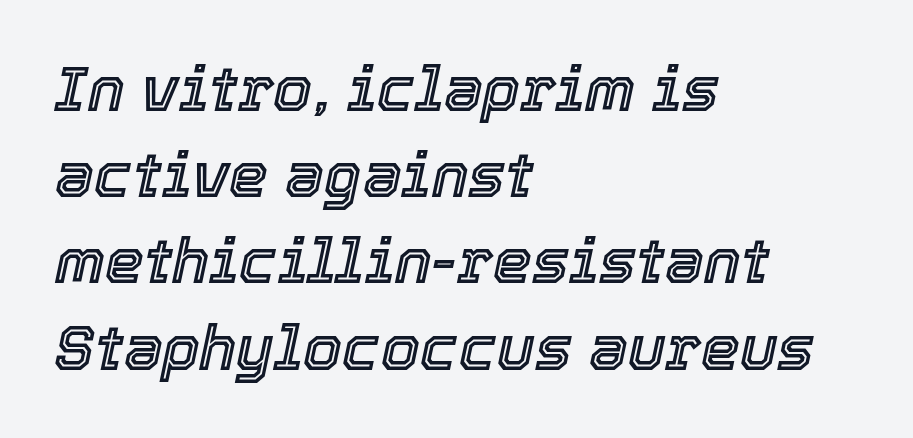
Note the varied advance widths — an 'i' is clearly narrower than an 'm'. The setting favours the left margin, as ordinary paragraphs usually do. This sample uses an oblique cut, with every glyph tilted off the vertical. Just letters on the line, the space beneath them empty. What stands out about the letter spacing? Nothing — it is the standard amount. The designer left line spacing at the default.
